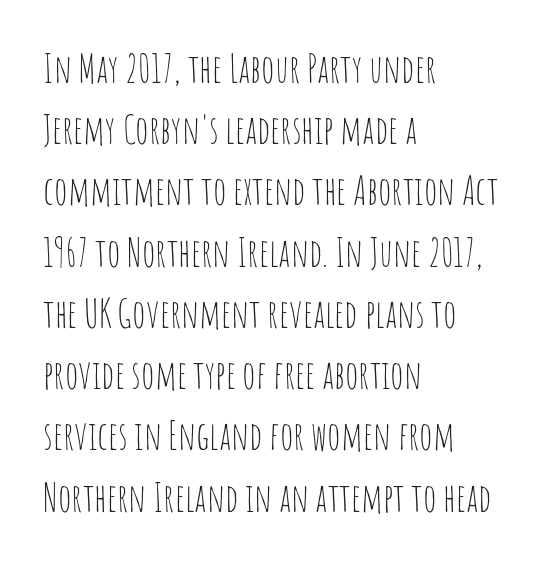
Q: Is the text bold? A: No.
Q: Is the text italic (slanted)? A: No, it is upright.
Q: Is the typeface a serif or a sans-serif typeface? A: Sans-serif.
Q: Is the text underlined? A: No.
Q: How is the paragraph aligned? A: Left-aligned.
Q: Is the spacing between letters normal or unusually wide? A: Normal.
Q: Is the spacing between lines tight, normal or loose? A: Normal.
Q: Width (condensed, normal, or wide)? A: Condensed.
Q: Stroke contrast? A: Low.
Q: x-height? A: Large.
Q: Monospaced? A: No.
